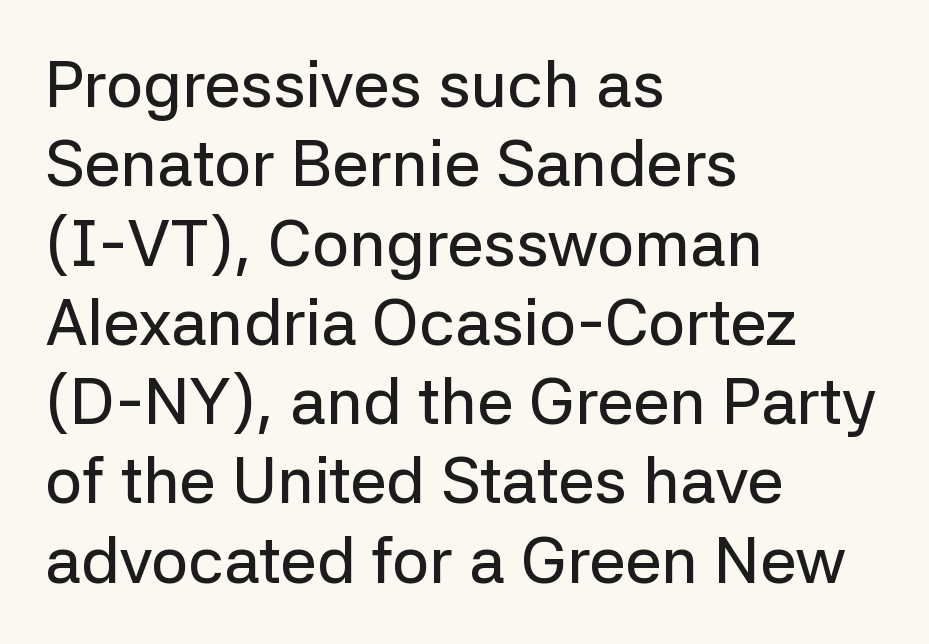
{"serif": "no", "italic": "no", "width": "normal", "stroke_contrast": "low", "x_height": "medium", "monospaced": "no", "underline": "no", "align": "left", "line_spacing_ratio": 1.22, "letter_spacing": "normal", "letter_spacing_em": 0.0, "glyph_px": 65}
